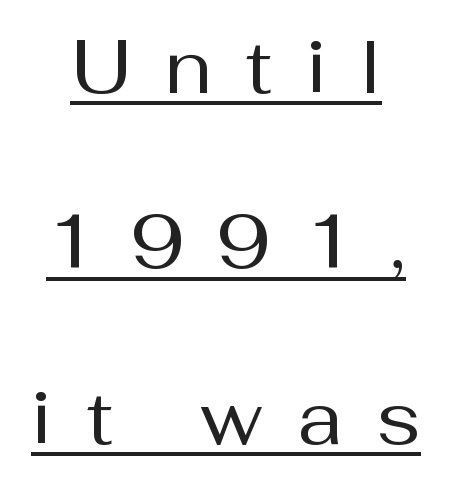
The image shows 75 px regular-weight sans-serif type, upright; set loose line spacing (2.34x), unusually wide letter spacing (+0.45 em), underlined; medium stroke contrast and a medium x-height.
